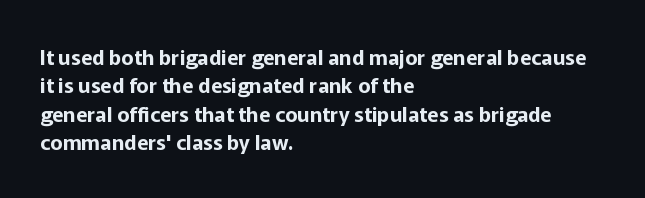
The image shows 21 px text type, upright; set left-aligned, normal line spacing (1.35x), normal letter spacing, not underlined.
